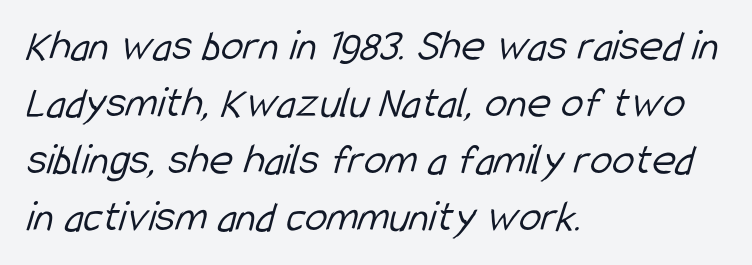
The designer went with a sans here, leaving each stem footless. The gaps between neighbouring characters are ordinary and unremarkable. The font sits on the lighter half of the weight spectrum, regular included. Typeset ragged right — the left edge is the straight one.
